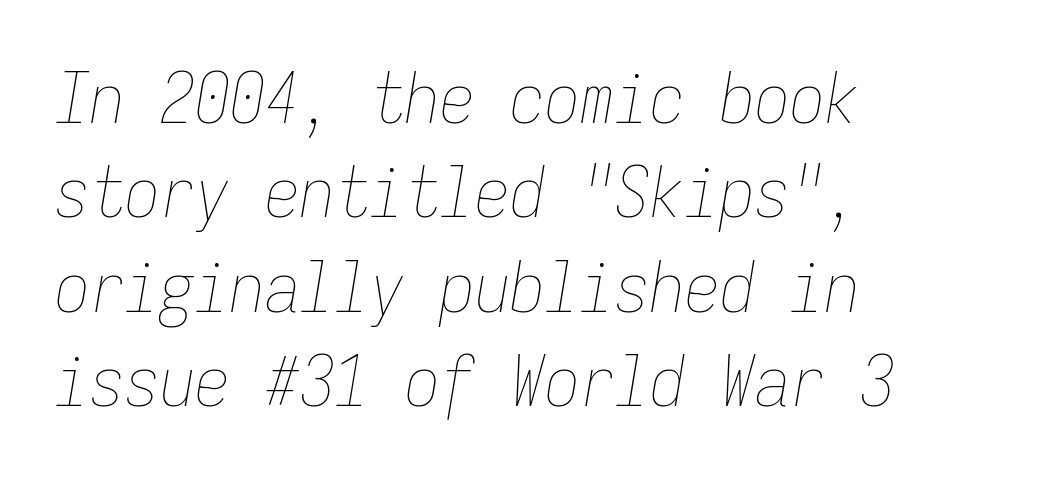
Q: Is the text bold? A: No.
Q: Is the text italic (slanted)? A: Yes, it leans right by about 9 degrees.
Q: Is the text underlined? A: No.
Q: How is the paragraph aligned? A: Left-aligned.
Q: Is the spacing between letters normal or unusually wide? A: Normal.
Q: Is the spacing between lines tight, normal or loose? A: Normal.
Q: Width (condensed, normal, or wide)? A: Condensed.
Q: Stroke contrast? A: Low.
Q: x-height? A: Medium.
Q: Monospaced? A: Yes.
